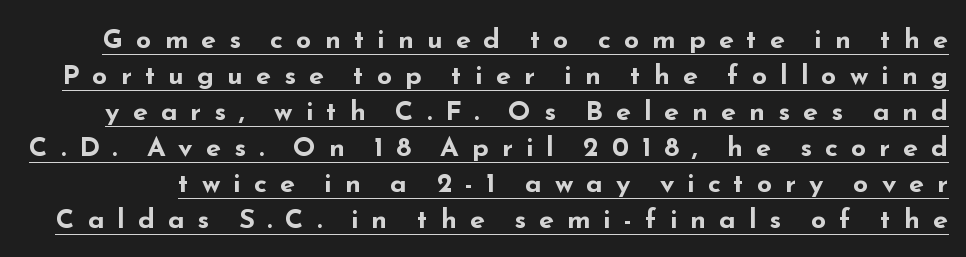
Q: Is the text bold? A: Yes.
Q: Is the text italic (slanted)? A: No, it is upright.
Q: Is the text underlined? A: Yes.
Q: Is the spacing between letters normal or unusually wide? A: Unusually wide.
Q: Is the spacing between lines tight, normal or loose? A: Normal.
